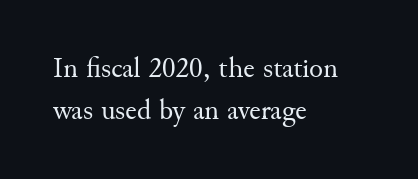
Q: Is the text bold? A: No.
Q: Is the text italic (slanted)? A: No, it is upright.
Q: Is the typeface a serif or a sans-serif typeface? A: Serif.
Q: Is the text underlined? A: No.
Q: How is the paragraph aligned? A: Left-aligned.
Q: Is the spacing between letters normal or unusually wide? A: Normal.
Q: Is the spacing between lines tight, normal or loose? A: Normal.
Q: Width (condensed, normal, or wide)? A: Normal.
Q: Stroke contrast? A: Medium.
Q: x-height? A: Small.
Q: Monospaced? A: No.
